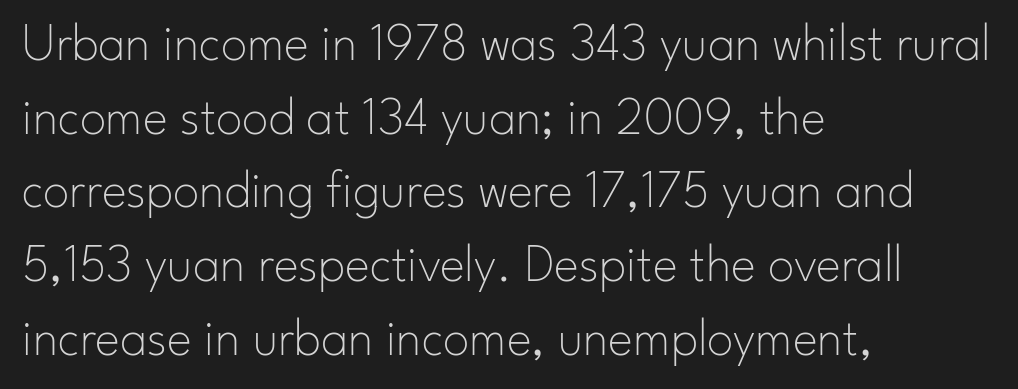
The image shows 53 px thin sans-serif type, upright; set left-aligned, normal line spacing (1.39x), normal letter spacing, not underlined; low stroke contrast and a small x-height.
